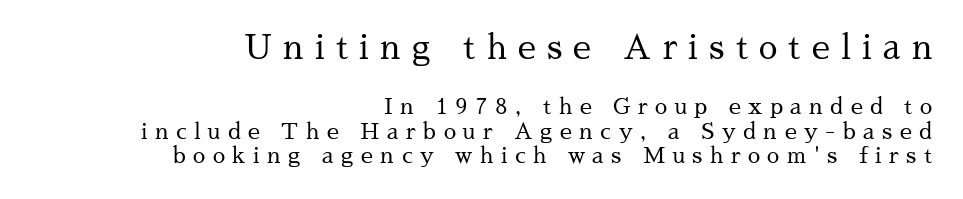
Q: Is the text bold? A: No.
Q: Is the text italic (slanted)? A: No, it is upright.
Q: Is the typeface a serif or a sans-serif typeface? A: Serif.
Q: Is the text underlined? A: No.
Q: How is the paragraph aligned? A: Right-aligned.
Q: Is the spacing between letters normal or unusually wide? A: Unusually wide.
Q: Is the spacing between lines tight, normal or loose? A: Tight.
Q: Which block of text is set in a larger size, the first (top) or the second (bottom)? A: The first (top) one.
Q: Width (condensed, normal, or wide)? A: Normal.
Q: Stroke contrast? A: Medium.
Q: x-height? A: Medium.
Q: Monospaced? A: No.
